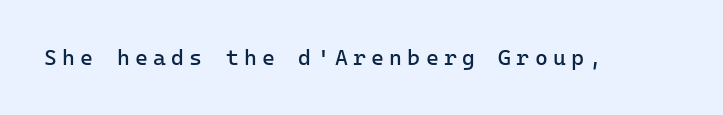
No heavy texture on the line: the type isn't bold. This sample uses expanded letter spacing, leaving extra air between glyphs. Just letters on the line, the space beneath them empty. The font's upright variant was chosen for this text.
